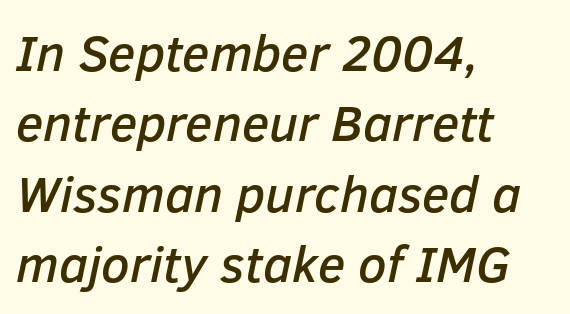
The image shows 51 px text type, italic (leaning right); set left-aligned, normal line spacing (1.38x), normal letter spacing, not underlined; low stroke contrast and a medium x-height.
